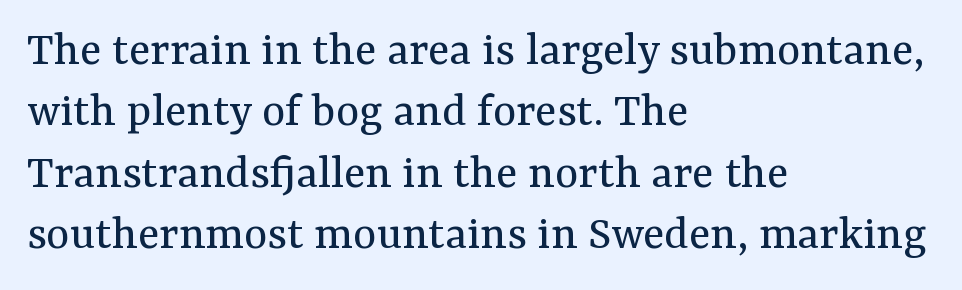
{"serif": "yes", "italic": "no", "bold": "no", "weight": "regular", "width": "normal", "stroke_contrast": "medium", "x_height": "medium", "monospaced": "no", "underline": "no", "align": "left", "line_spacing_ratio": 1.23, "letter_spacing": "normal", "letter_spacing_em": 0.0, "glyph_px": 50}
